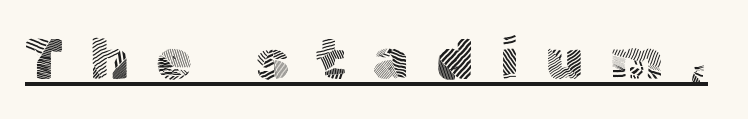
Character widths vary here, with narrow letters taking less room than wide ones. You can see a thin bar hugging the bottom of the glyphs. Each word looks stretched out because of the extra space between its letters. Note: no serifs on the glyphs. The weight would be labelled regular, book, light, or lighter still.
